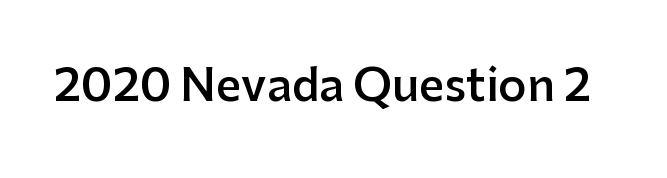
Q: Is the text bold? A: Semi-bold.
Q: Is the text italic (slanted)? A: No, it is upright.
Q: Is the typeface a serif or a sans-serif typeface? A: Sans-serif.
Q: Is the text underlined? A: No.
Q: Is the spacing between letters normal or unusually wide? A: Normal.
Q: Width (condensed, normal, or wide)? A: Normal.
Q: Stroke contrast? A: Low.
Q: x-height? A: Medium.
Q: Monospaced? A: No.
